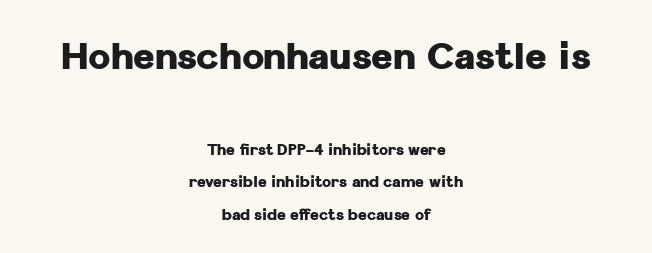
Q: Is the text bold? A: Yes.
Q: Is the text italic (slanted)? A: No, it is upright.
Q: Is the typeface a serif or a sans-serif typeface? A: Sans-serif.
Q: Is the text underlined? A: No.
Q: How is the paragraph aligned? A: Centered.
Q: Is the spacing between letters normal or unusually wide? A: Normal.
Q: Is the spacing between lines tight, normal or loose? A: Loose.
Q: Which block of text is set in a larger size, the first (top) or the second (bottom)? A: The first (top) one.
Q: Width (condensed, normal, or wide)? A: Normal.
Q: Stroke contrast? A: Low.
Q: x-height? A: Medium.
Q: Monospaced? A: No.
